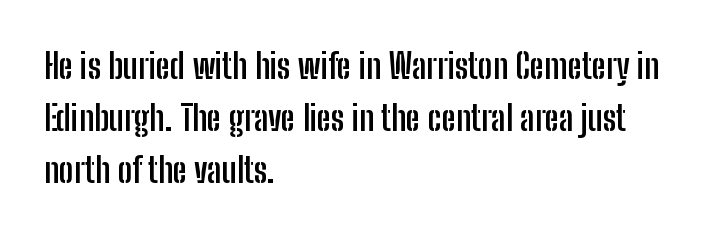
Q: Is the text bold? A: Yes.
Q: Is the text italic (slanted)? A: No, it is upright.
Q: Is the typeface a serif or a sans-serif typeface? A: Sans-serif.
Q: Is the text underlined? A: No.
Q: How is the paragraph aligned? A: Left-aligned.
Q: Is the spacing between letters normal or unusually wide? A: Normal.
Q: Is the spacing between lines tight, normal or loose? A: Normal.
Q: Width (condensed, normal, or wide)? A: Condensed.
Q: Stroke contrast? A: Low.
Q: x-height? A: Medium.
Q: Monospaced? A: No.
